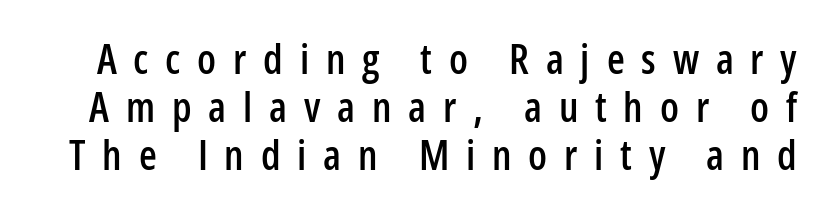
The image shows 41 px condensed sans-serif type, upright; set line spacing 1.17x, unusually wide letter spacing (+0.41 em), not underlined; low stroke contrast and a medium x-height.
